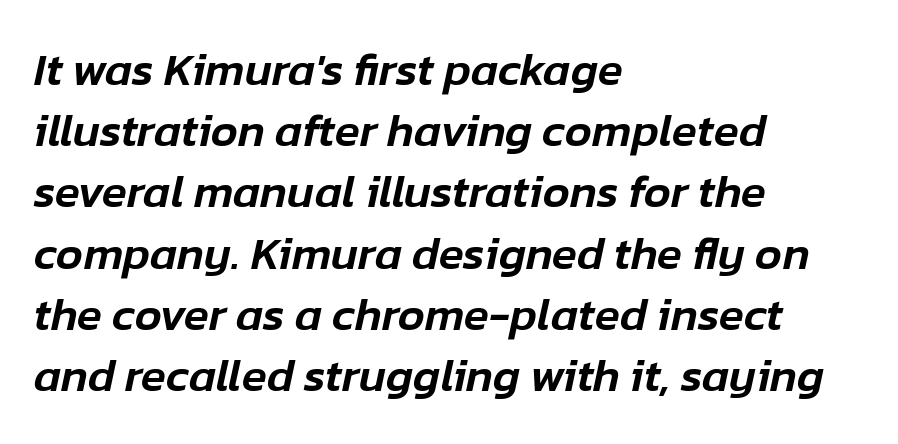
{"italic": "yes", "lean": "right", "slant_degrees": 12, "width": "normal", "stroke_contrast": "low", "x_height": "medium", "monospaced": "no", "underline": "no", "align": "left", "line_spacing": "normal", "line_spacing_ratio": 1.33, "letter_spacing": "normal", "letter_spacing_em": 0.0, "glyph_px": 46}
